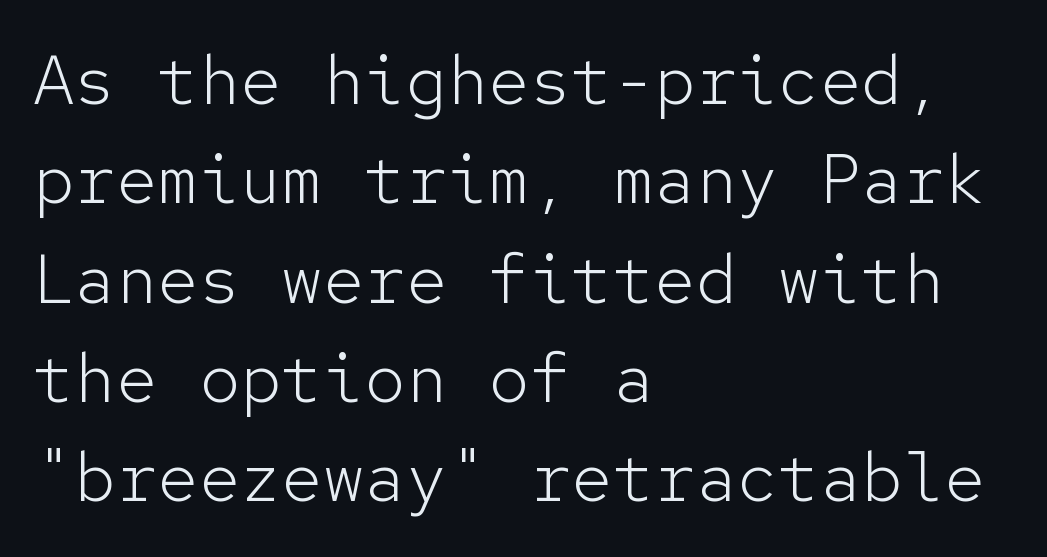
Q: Is the text bold? A: No.
Q: Is the text italic (slanted)? A: No, it is upright.
Q: Is the typeface a serif or a sans-serif typeface? A: Sans-serif.
Q: Is the text underlined? A: No.
Q: How is the paragraph aligned? A: Left-aligned.
Q: Is the spacing between letters normal or unusually wide? A: Normal.
Q: Is the spacing between lines tight, normal or loose? A: Normal.
Q: Width (condensed, normal, or wide)? A: Normal.
Q: Stroke contrast? A: Low.
Q: x-height? A: Medium.
Q: Monospaced? A: Yes.
